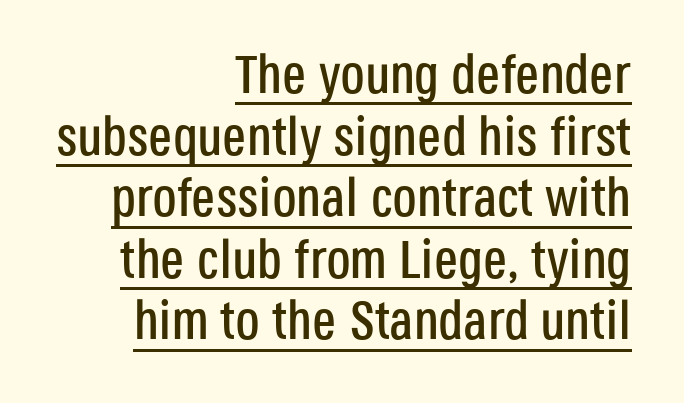
Q: Is the text italic (slanted)? A: No, it is upright.
Q: Is the typeface a serif or a sans-serif typeface? A: Sans-serif.
Q: Is the text underlined? A: Yes.
Q: How is the paragraph aligned? A: Right-aligned.
Q: Is the spacing between letters normal or unusually wide? A: Normal.
Q: Is the spacing between lines tight, normal or loose? A: Tight.
Q: Width (condensed, normal, or wide)? A: Condensed.
Q: Stroke contrast? A: Low.
Q: x-height? A: Large.
Q: Monospaced? A: No.
